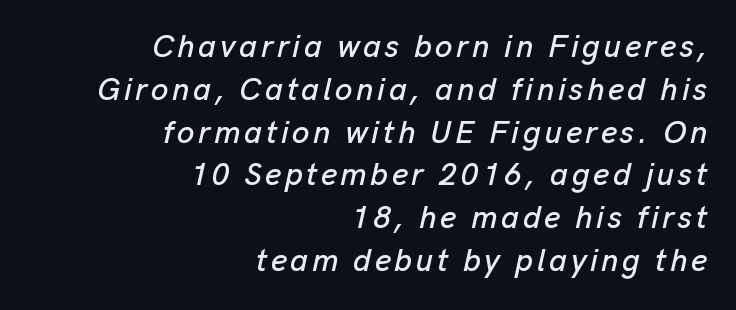
This sample keeps an unexceptional amount of space between lines. The text carries the slant typical of an italic or oblique font. A typesetter would call this proportional, since set widths differ per character. This rendering features lettering with no underline. In CSS terms this would be text-align: right.
